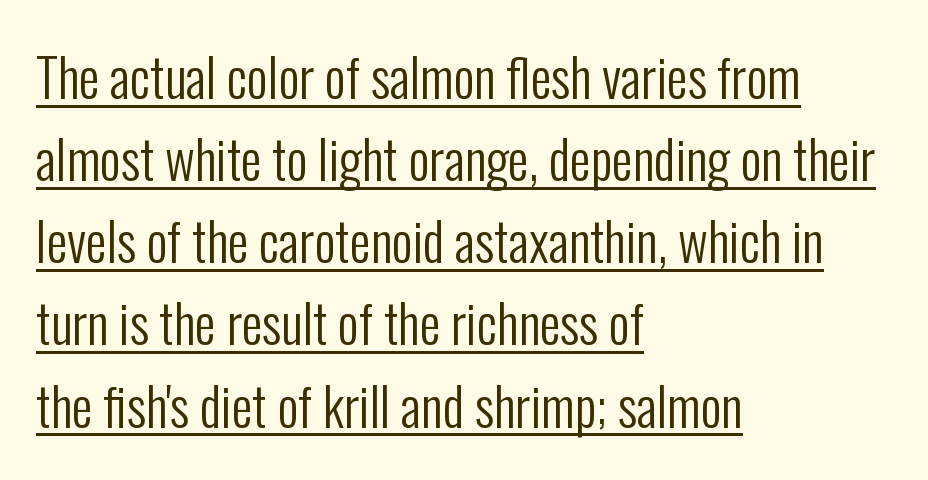
{"serif": "no", "italic": "no", "bold": "no", "weight": "regular", "width": "condensed", "stroke_contrast": "low", "x_height": "medium", "monospaced": "no", "underline": "yes", "align": "left", "line_spacing": "normal", "line_spacing_ratio": 1.58, "letter_spacing": "normal", "letter_spacing_em": 0.0, "glyph_px": 52}
